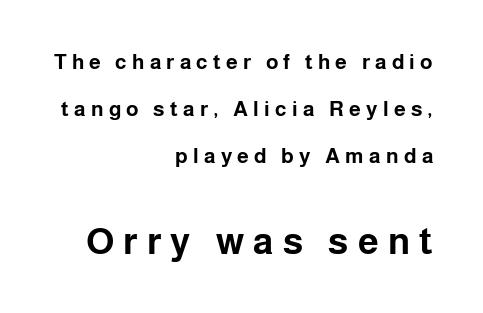
{"serif": "no", "italic": "no", "bold": "yes", "weight": "bold", "width": "normal", "stroke_contrast": "low", "x_height": "medium", "monospaced": "no", "underline": "no", "align": "right", "line_spacing": "loose", "line_spacing_ratio": 2.23, "letter_spacing": "wide", "letter_spacing_em": 0.25, "larger_block": "second", "size_ratio": 1.76, "glyph_px": 37}
